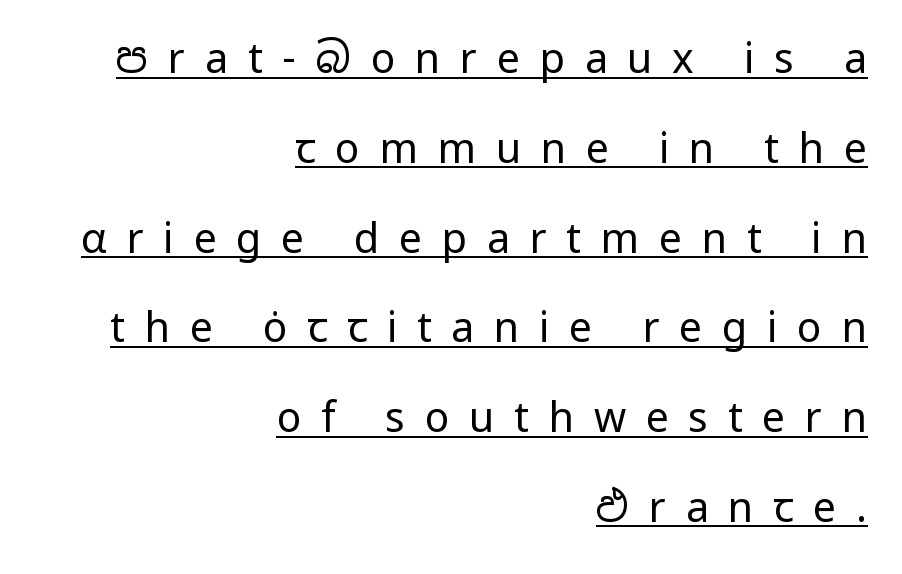
The characters are drawn with everyday or finer stroke widths. Letterform terminals end flat and unadorned throughout the passage. These lines were composed using upright roman letters. Words appear elongated and porous because spacing is wide. Students, observe: this is what heavily led, spacious text looks like.
